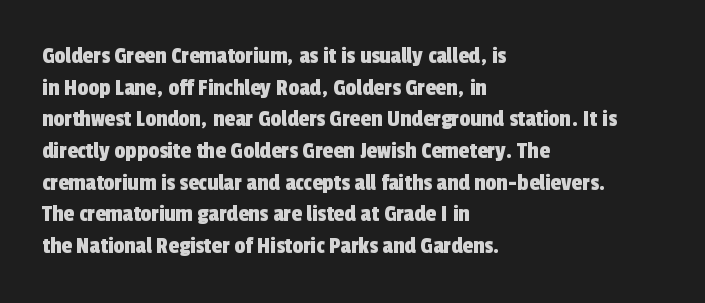
Students, observe: this is what conventionally led text looks like. Glyph-to-glyph distance matches everyday printed text. The lines are quadded left. The strip under each line holds only bare page.
